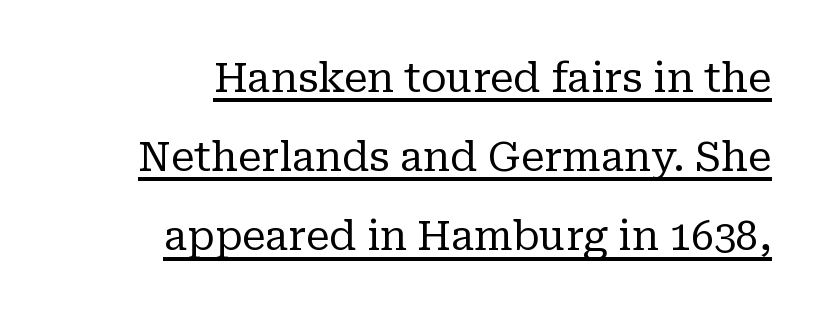
Q: Is the text bold? A: No.
Q: Is the text italic (slanted)? A: No, it is upright.
Q: Is the typeface a serif or a sans-serif typeface? A: Serif.
Q: Is the text underlined? A: Yes.
Q: How is the paragraph aligned? A: Right-aligned.
Q: Is the spacing between letters normal or unusually wide? A: Normal.
Q: Is the spacing between lines tight, normal or loose? A: Loose.
Q: Width (condensed, normal, or wide)? A: Normal.
Q: Stroke contrast? A: Low.
Q: x-height? A: Medium.
Q: Monospaced? A: No.
